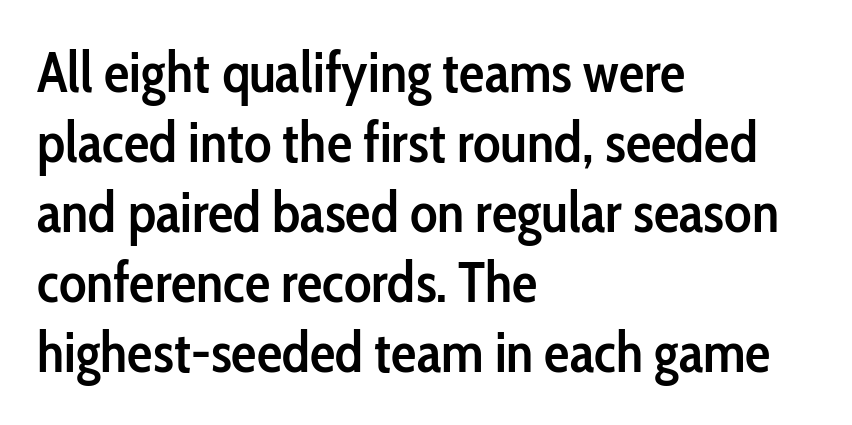
The image shows 57 px semibold, condensed sans-serif type, upright; set left-aligned, line spacing 1.23x, normal letter spacing, not underlined; low stroke contrast and a medium x-height.
